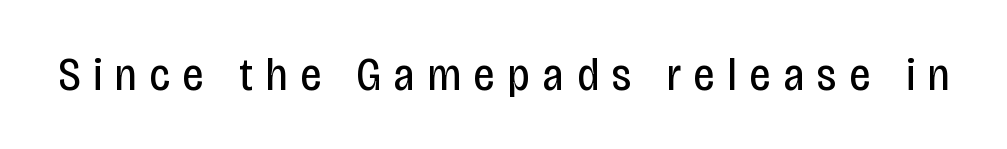
{"serif": "no", "italic": "no", "bold": "no", "weight": "regular", "width": "condensed", "stroke_contrast": "low", "x_height": "large", "monospaced": "no", "underline": "no", "letter_spacing": "wide", "letter_spacing_em": 0.28, "glyph_px": 47}
